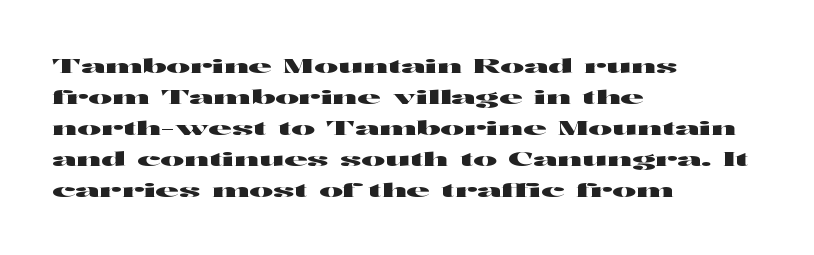
Q: Is the text italic (slanted)? A: No, it is upright.
Q: Is the text underlined? A: No.
Q: How is the paragraph aligned? A: Left-aligned.
Q: Is the spacing between letters normal or unusually wide? A: Normal.
Q: Is the spacing between lines tight, normal or loose? A: Normal.
